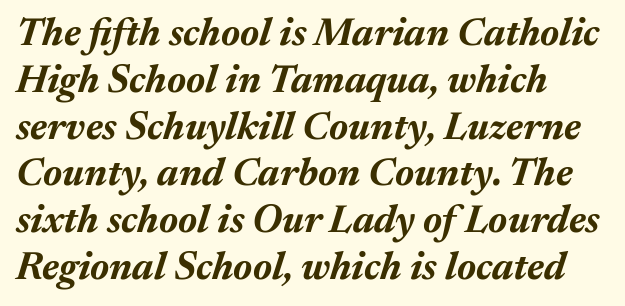
Pretty heavy lettering here — definitely bold. Each row of text sits above clean, open space. Looks like regular typesetting: each glyph gets only the width it needs. Notice how the passage keeps a crisp vertical edge on the left only. This rendering leaves character spacing at its baseline value.
